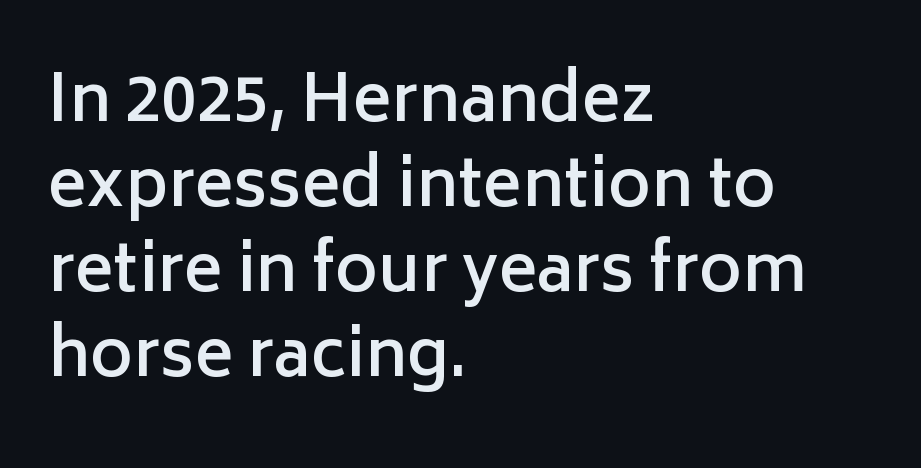
Q: Is the text bold? A: Semi-bold.
Q: Is the text italic (slanted)? A: No, it is upright.
Q: Is the typeface a serif or a sans-serif typeface? A: Sans-serif.
Q: Is the text underlined? A: No.
Q: How is the paragraph aligned? A: Left-aligned.
Q: Is the spacing between letters normal or unusually wide? A: Normal.
Q: Is the spacing between lines tight, normal or loose? A: Normal.
Q: Width (condensed, normal, or wide)? A: Normal.
Q: Stroke contrast? A: Low.
Q: x-height? A: Medium.
Q: Monospaced? A: No.
